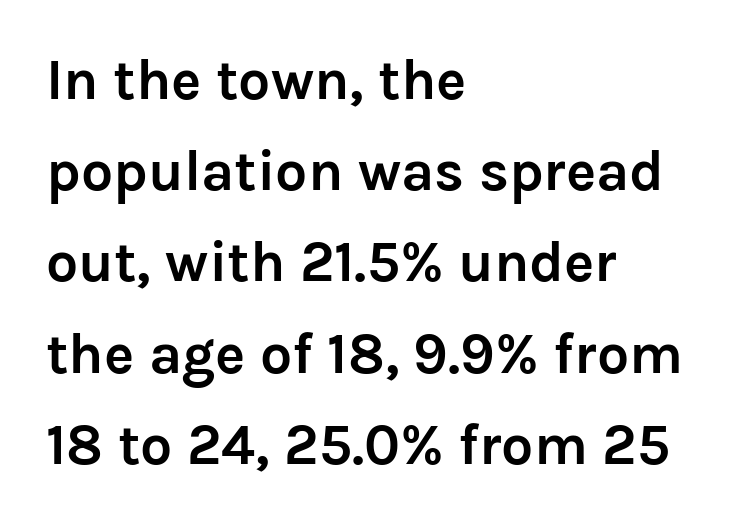
Each letter's strokes conclude bluntly, with no projecting serifs. Character widths vary here, with narrow letters taking less room than wide ones. Interline gaps are of average width in this sample. Inter-character spacing is left at the font's built-in metrics. The specimen reads as upright at a glance. Summary of weight: heavy, a full bold.
